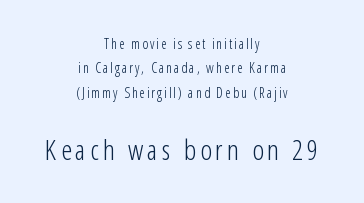
The image shows 28 px light, condensed sans-serif type, upright; set centered, line spacing 1.75x, not underlined; the second (bottom) block is 2.0x larger; low stroke contrast and a medium x-height.
